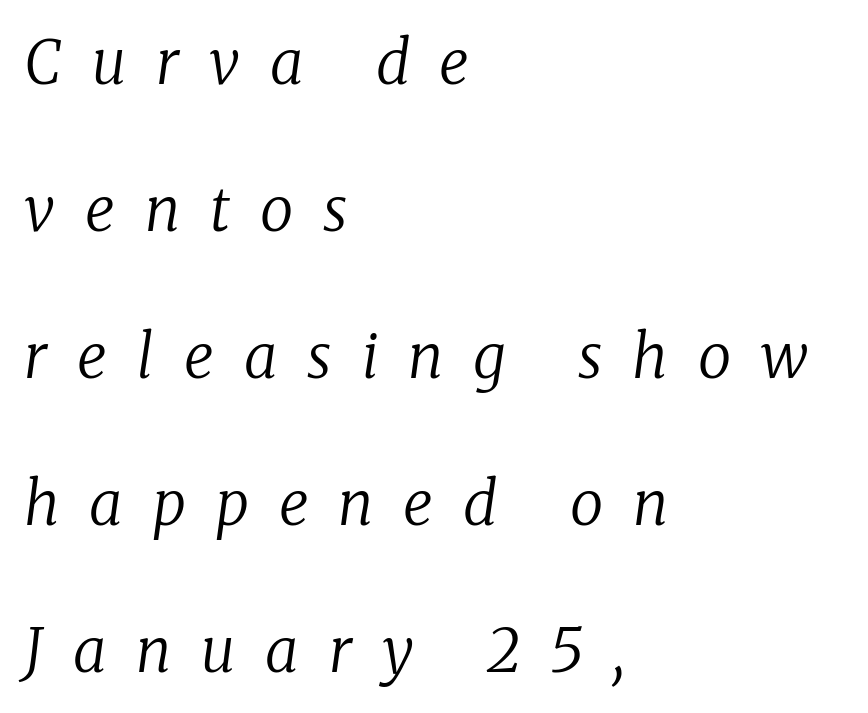
{"serif": "yes", "italic": "yes", "lean": "right", "slant_degrees": 8, "bold": "no", "weight": "regular", "width": "normal", "stroke_contrast": "low", "x_height": "medium", "monospaced": "no", "underline": "no", "align": "left", "line_spacing": "loose", "line_spacing_ratio": 2.45, "letter_spacing": "wide", "letter_spacing_em": 0.5, "glyph_px": 60}
